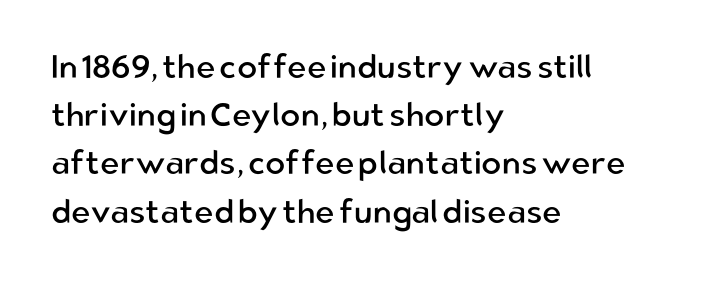
{"serif": "no", "italic": "no", "bold": "no", "weight": "regular", "width": "normal", "stroke_contrast": "low", "x_height": "medium", "monospaced": "no", "underline": "no", "align": "left", "line_spacing": "normal", "line_spacing_ratio": 1.46, "letter_spacing": "normal", "letter_spacing_em": 0.0, "glyph_px": 33}
